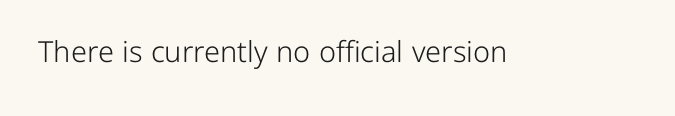
{"serif": "no", "italic": "no", "bold": "no", "weight": "light", "width": "normal", "stroke_contrast": "low", "x_height": "medium", "monospaced": "no", "underline": "no", "letter_spacing": "normal", "letter_spacing_em": 0.0, "glyph_px": 29}
